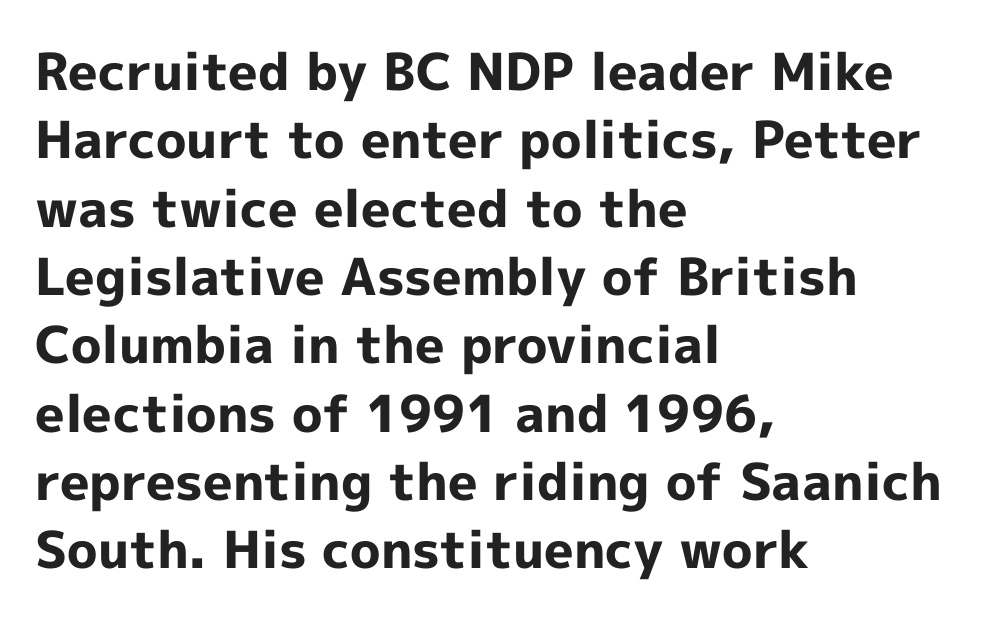
Serif or sans? Sans — the stroke terminals are bare. The letterforms sit shoulder to shoulder at normal distance. Heavy, bold letterforms. The foot of each line stays bare and open. You can tell it's not italic because the verticals are truly vertical.
